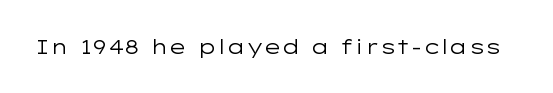
The image shows 20 px text type, upright; set normal letter spacing, not underlined.
